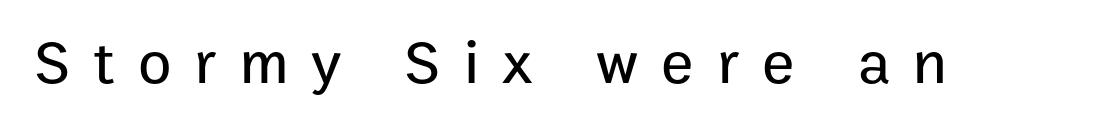
{"serif": "no", "italic": "no", "width": "normal", "stroke_contrast": "low", "x_height": "medium", "monospaced": "no", "underline": "no", "letter_spacing": "wide", "letter_spacing_em": 0.38, "glyph_px": 61}
